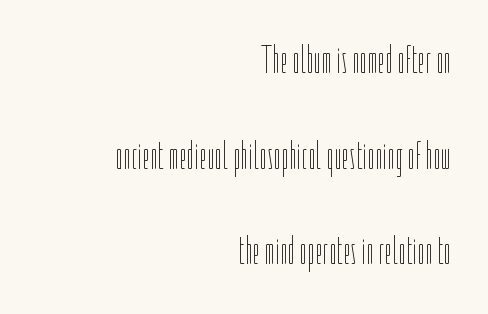
Style check: upright. Airy leading. Bold? No — there's no thickening of the strokes. In CSS terms this would be text-align: right. Any mark beneath the type? The region is blank.
